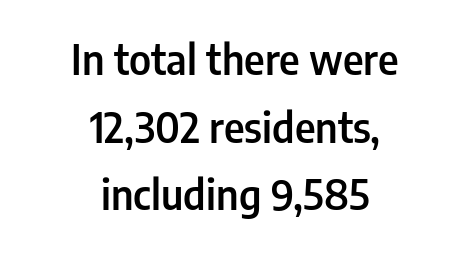
Whoever set this chose a conventional vertical rhythm. Tall strokes in this sample are plumb rather than angled. Varying glyph widths throughout — classic text-font behaviour. Glyph-to-glyph distance matches everyday printed text. Neither beginnings nor endings align; midpoints do.
